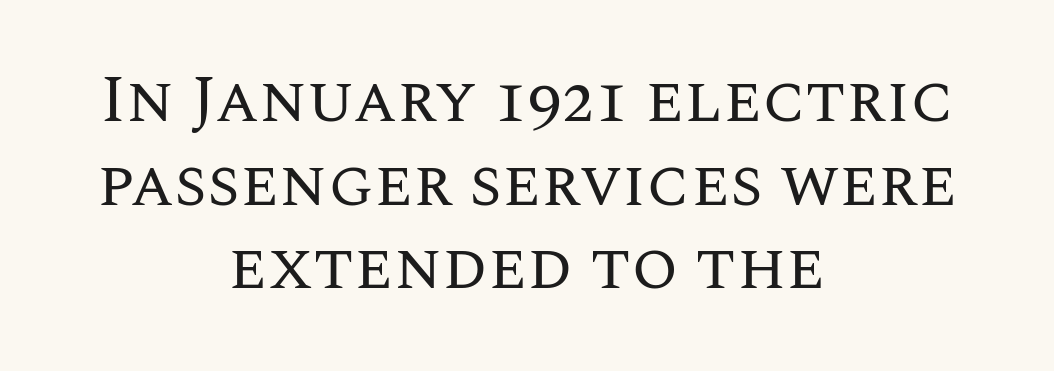
The lines sit at an ordinary, default distance from one another. Proportional: the letters do not fall into vertical columns. The axis of the letterforms is exactly vertical. Just letters on the line, the space beneath them empty. The passage shown has conventional tracking throughout. Weight: regular or lighter.
